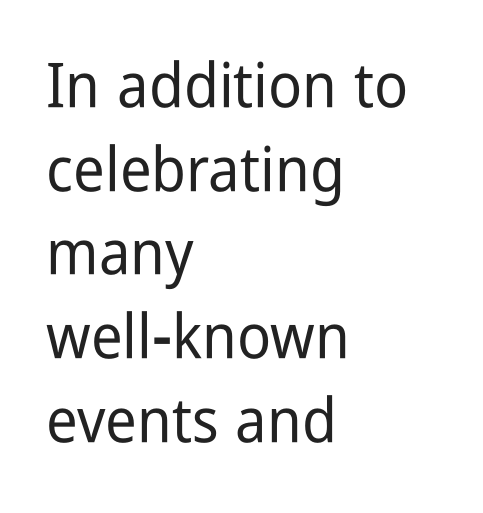
This sample has the flowing, uneven cadence of proportional lettering. The font's upright variant was chosen for this text. Regarding leading, the lines here are spaced in the standard way. Does extra space separate the letters? No, they use regular spacing. A classic flush-left, rag-right setting is used for this passage.
